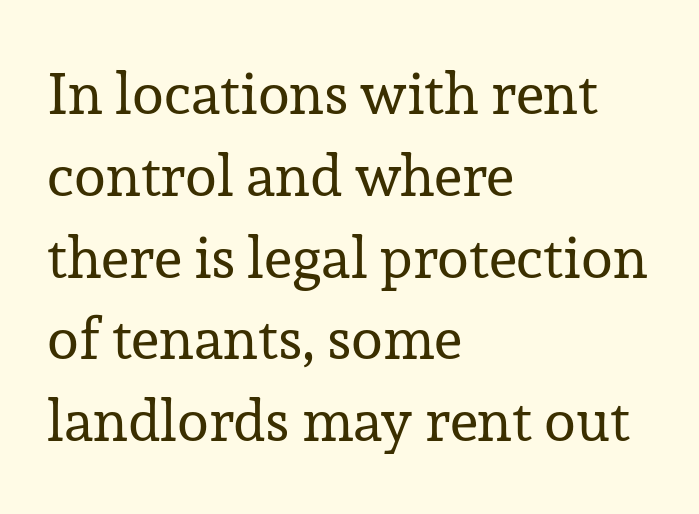
The image shows 58 px regular-weight serif type, upright; set left-aligned, normal line spacing (1.41x), normal letter spacing, not underlined; low stroke contrast and a medium x-height.
